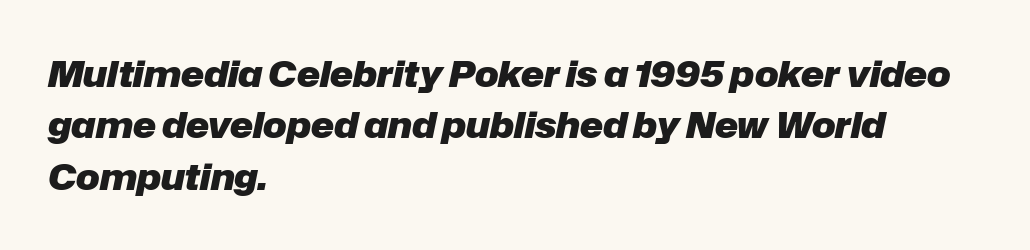
Q: Is the text bold? A: Yes.
Q: Is the text italic (slanted)? A: Yes, it leans right by about 12 degrees.
Q: Is the text underlined? A: No.
Q: How is the paragraph aligned? A: Left-aligned.
Q: Is the spacing between letters normal or unusually wide? A: Normal.
Q: Is the spacing between lines tight, normal or loose? A: Normal.
Q: Width (condensed, normal, or wide)? A: Normal.
Q: Stroke contrast? A: Low.
Q: x-height? A: Medium.
Q: Monospaced? A: No.
